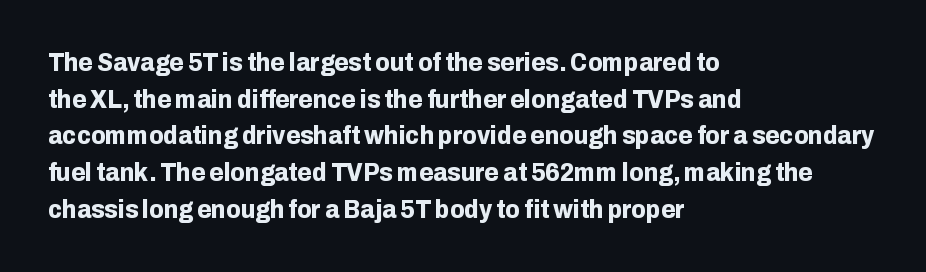
{"italic": "no", "bold": "yes", "underline": "no", "align": "left", "line_spacing": "normal", "line_spacing_ratio": 1.41, "letter_spacing": "normal", "letter_spacing_em": 0.0, "glyph_px": 26}
